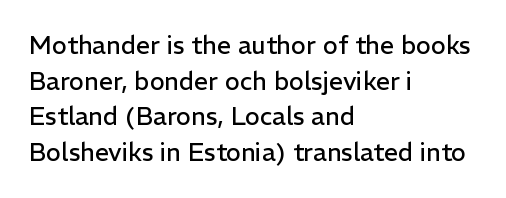
Q: Is the text bold? A: No.
Q: Is the text italic (slanted)? A: No, it is upright.
Q: Is the text underlined? A: No.
Q: How is the paragraph aligned? A: Left-aligned.
Q: Is the spacing between letters normal or unusually wide? A: Normal.
Q: Is the spacing between lines tight, normal or loose? A: Normal.
